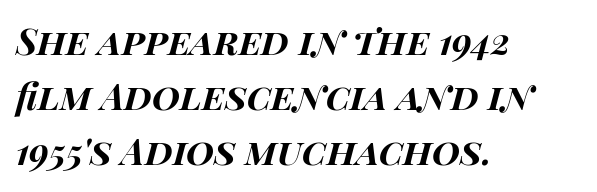
The rendering applies a slant to the glyphs. Each glyph is drawn with heavy, bold strokes. Quick note: underline off. Honestly, the row spacing looks completely unremarkable.
